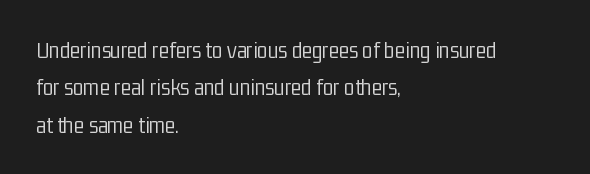
Evenly set lines give the paragraph a standard silhouette. Here the glyphs are tracked normally, forming tight word shapes. Rule under the text: the space is simply empty. Italic? Not at all — the glyphs are vertical. These glyphs show unthickened strokes, regular width or finer.
